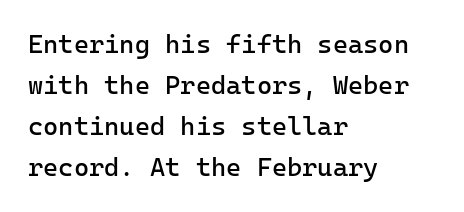
The image shows 26 px text type, upright; set left-aligned, normal line spacing (1.58x), normal letter spacing, not underlined.
